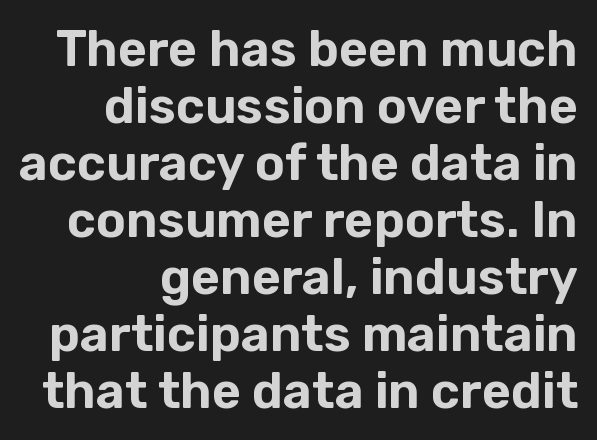
{"serif": "no", "italic": "no", "width": "normal", "stroke_contrast": "low", "x_height": "medium", "monospaced": "no", "underline": "no", "align": "right", "line_spacing": "tight", "line_spacing_ratio": 1.14, "letter_spacing": "normal", "letter_spacing_em": 0.0, "glyph_px": 50}
